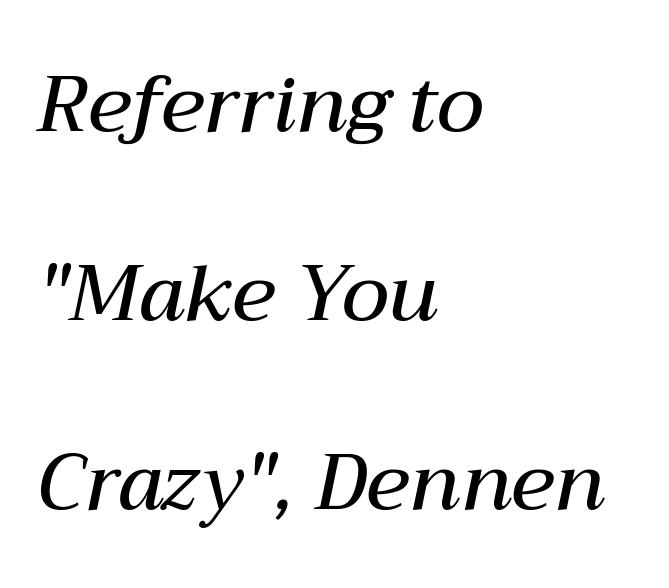
The vertical gap from one line to the next is large. These lines were composed using italics. Quick note: underline off. Typeset ragged right — the left edge is the straight one. The face used here is rendered with its standard letterfit.
